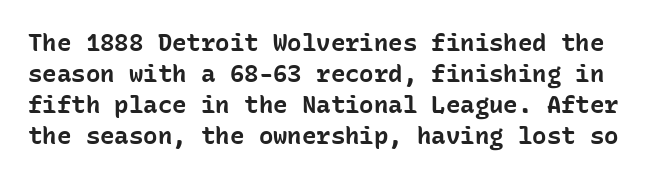
The image shows 24 px bold type, upright; set normal line spacing (1.29x), normal letter spacing, not underlined.
